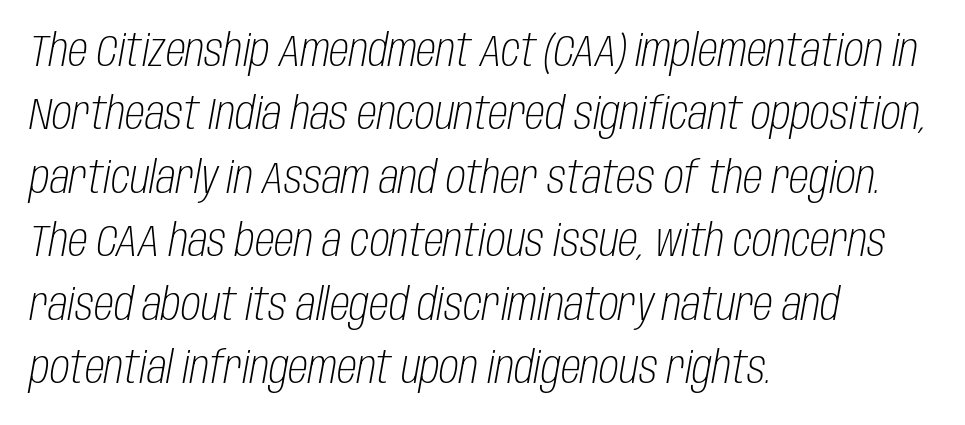
{"italic": "yes", "lean": "right", "slant_degrees": 10, "bold": "no", "weight": "light", "width": "condensed", "stroke_contrast": "low", "x_height": "large", "monospaced": "no", "underline": "no", "align": "left", "line_spacing": "normal", "line_spacing_ratio": 1.41, "letter_spacing": "normal", "letter_spacing_em": 0.0, "glyph_px": 45}
